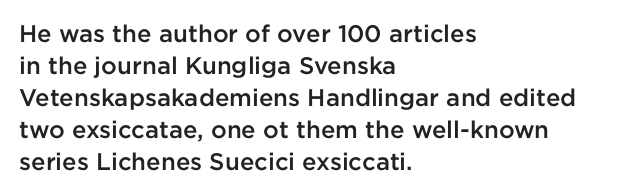
Q: Is the text bold? A: Semi-bold.
Q: Is the text italic (slanted)? A: No, it is upright.
Q: Is the text underlined? A: No.
Q: How is the paragraph aligned? A: Left-aligned.
Q: Is the spacing between letters normal or unusually wide? A: Normal.
Q: Is the spacing between lines tight, normal or loose? A: Normal.
